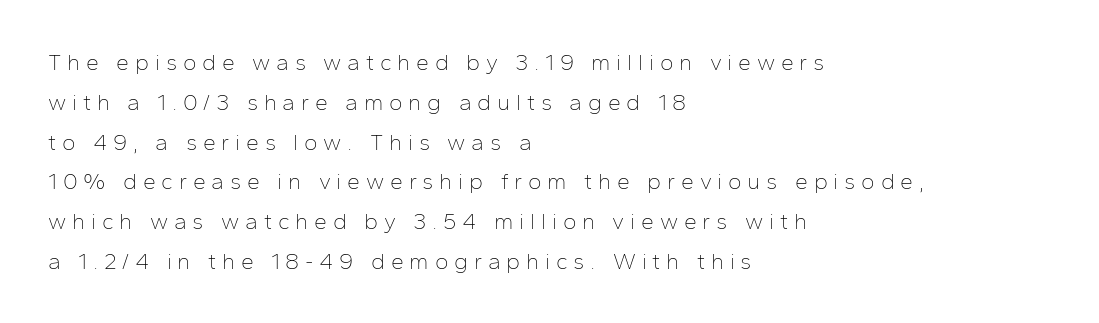
The image shows 23 px text type, upright; set left-aligned, line spacing 1.73x, unusually wide letter spacing (+0.25 em), not underlined.
